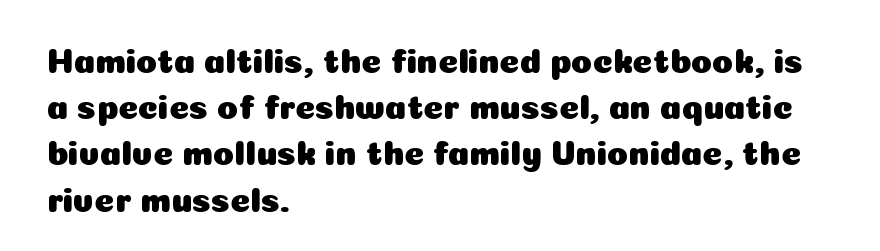
The lettering holds an erect, upright posture throughout. The space beneath each line is pristine and unruled. Regarding serifs, this sample does without them. These lines stack with their left ends in a neat column. The rendering uses natural spacing where letterforms have individual widths.
